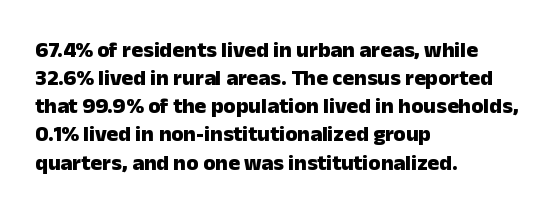
Q: Is the text bold? A: Yes.
Q: Is the text italic (slanted)? A: No, it is upright.
Q: Is the text underlined? A: No.
Q: How is the paragraph aligned? A: Left-aligned.
Q: Is the spacing between letters normal or unusually wide? A: Normal.
Q: Is the spacing between lines tight, normal or loose? A: Normal.
